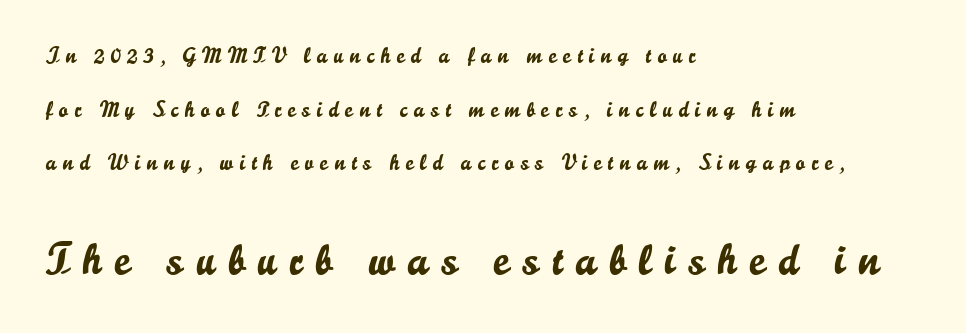
Q: Is the text italic (slanted)? A: Yes.
Q: Is the typeface a serif or a sans-serif typeface? A: Sans-serif.
Q: Is the text underlined? A: No.
Q: How is the paragraph aligned? A: Left-aligned.
Q: Is the spacing between letters normal or unusually wide? A: Unusually wide.
Q: Is the spacing between lines tight, normal or loose? A: Loose.
Q: Which block of text is set in a larger size, the first (top) or the second (bottom)? A: The second (bottom) one.
Q: Width (condensed, normal, or wide)? A: Normal.
Q: Stroke contrast? A: Low.
Q: x-height? A: Small.
Q: Monospaced? A: No.
